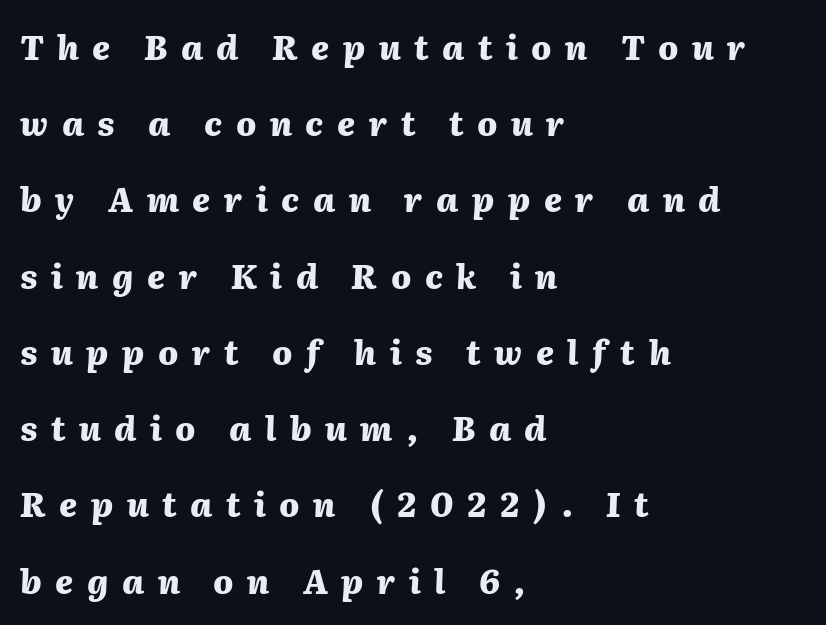
{"italic": "yes", "lean": "right", "slant_degrees": 2, "bold": "yes", "weight": "heavy", "width": "normal", "stroke_contrast": "medium", "x_height": "medium", "monospaced": "no", "underline": "no", "align": "left", "line_spacing": "loose", "line_spacing_ratio": 2.31, "letter_spacing": "wide", "letter_spacing_em": 0.41, "glyph_px": 33}
